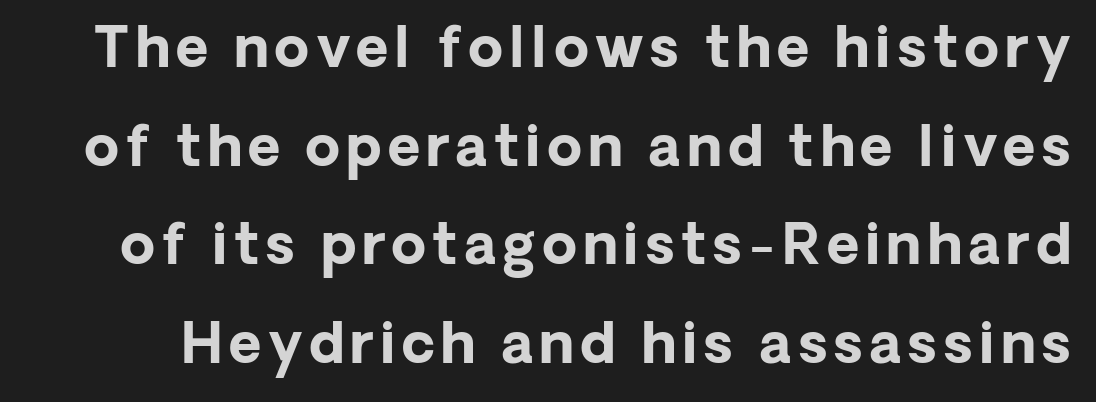
{"serif": "no", "italic": "no", "bold": "yes", "weight": "bold", "width": "normal", "stroke_contrast": "low", "x_height": "medium", "monospaced": "no", "underline": "no", "line_spacing_ratio": 1.76, "glyph_px": 56}
